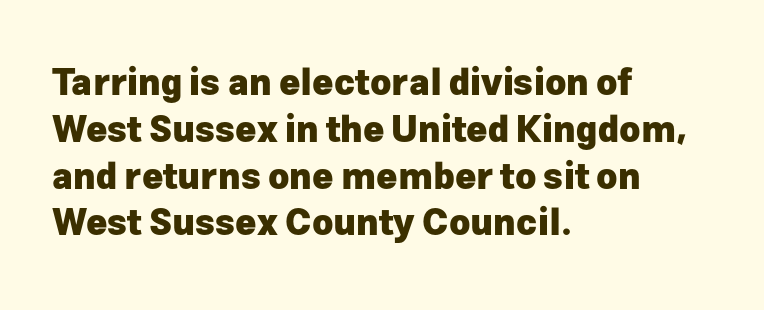
Font category for this specimen: sans-serif. These lines are rendered in a variable-pitch font. Notice how thick the strokes are: this is what a full bold looks like. How are the letters spaced? Ordinarily, with no added tracking. Line starts are locked; line ends wander.
